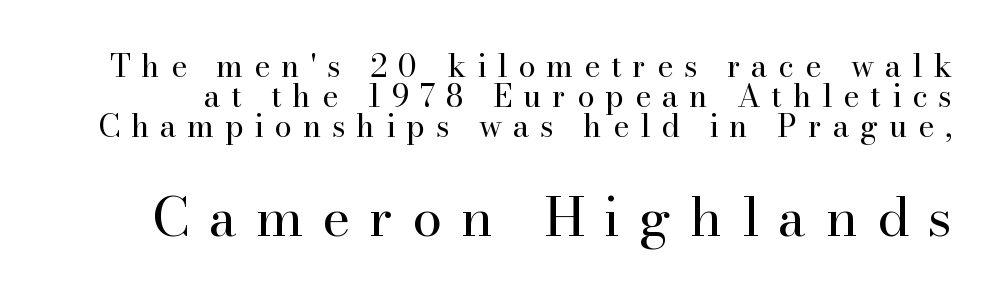
Q: Is the text bold? A: No.
Q: Is the text italic (slanted)? A: No, it is upright.
Q: Is the typeface a serif or a sans-serif typeface? A: Serif.
Q: Is the text underlined? A: No.
Q: Is the spacing between letters normal or unusually wide? A: Unusually wide.
Q: Is the spacing between lines tight, normal or loose? A: Tight.
Q: Which block of text is set in a larger size, the first (top) or the second (bottom)? A: The second (bottom) one.
Q: Width (condensed, normal, or wide)? A: Normal.
Q: Stroke contrast? A: High.
Q: x-height? A: Small.
Q: Monospaced? A: No.
